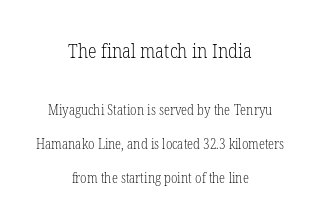
Q: Is the text bold? A: No.
Q: Is the text italic (slanted)? A: No, it is upright.
Q: Is the text underlined? A: No.
Q: How is the paragraph aligned? A: Centered.
Q: Is the spacing between letters normal or unusually wide? A: Normal.
Q: Is the spacing between lines tight, normal or loose? A: Loose.
Q: Which block of text is set in a larger size, the first (top) or the second (bottom)? A: The first (top) one.
